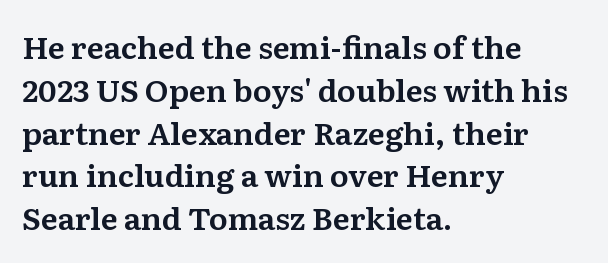
{"serif": "yes", "italic": "no", "width": "normal", "stroke_contrast": "medium", "x_height": "medium", "monospaced": "no", "underline": "no", "align": "left", "line_spacing": "normal", "line_spacing_ratio": 1.38, "letter_spacing": "normal", "letter_spacing_em": 0.0, "glyph_px": 31}
